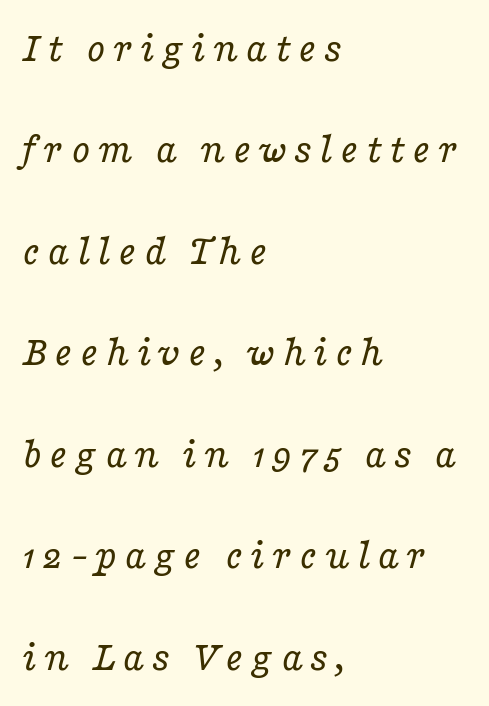
The text carries the slant typical of an italic or oblique font. Compared with a typical body face, this is equally light or lighter still. The passage shown stacks its lines with a broad gap. Type style note: has serifs.
